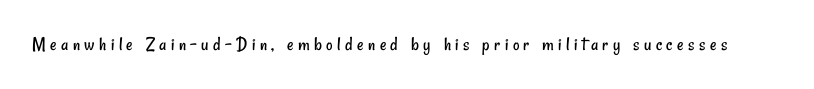
Q: Is the text bold? A: No.
Q: Is the text underlined? A: No.
Q: Is the spacing between letters normal or unusually wide? A: Unusually wide.
